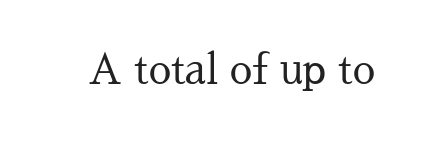
{"serif": "yes", "italic": "no", "bold": "no", "weight": "regular", "width": "normal", "stroke_contrast": "medium", "x_height": "medium", "monospaced": "no", "underline": "no", "letter_spacing": "normal", "letter_spacing_em": 0.0, "glyph_px": 40}
